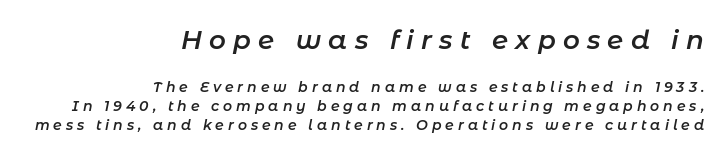
The passage shown stacks its lines at a standard gap. Italic? Definitely — the glyphs are oblique. The more generous point size was reserved for the upper chunk. The passage shown is not underscored anywhere.
